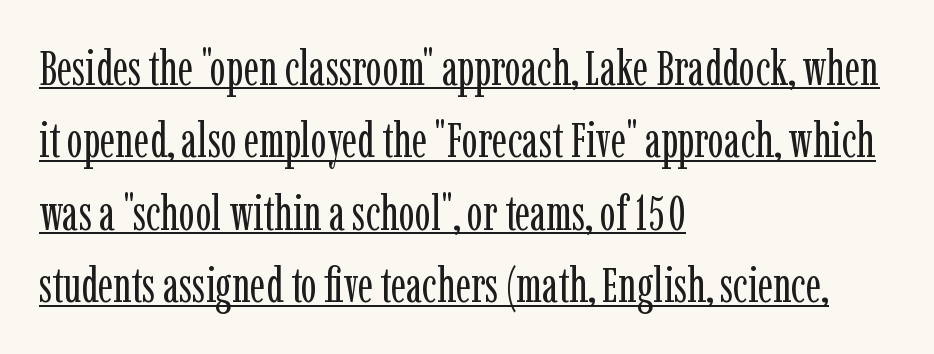
{"serif": "yes", "italic": "no", "bold": "no", "weight": "regular", "width": "condensed", "stroke_contrast": "low", "x_height": "medium", "monospaced": "no", "underline": "yes", "align": "left", "line_spacing": "normal", "line_spacing_ratio": 1.51, "letter_spacing": "normal", "letter_spacing_em": 0.0, "glyph_px": 48}
